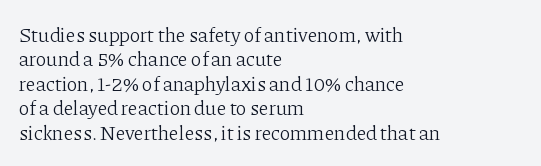
These lines keep a tight, regular rhythm from letter to letter. In CSS terms this would be text-align: left. Weight: in the light-to-regular range. This is roman type, the default non-slanted kind. Decoration check: the copy has no underline.
